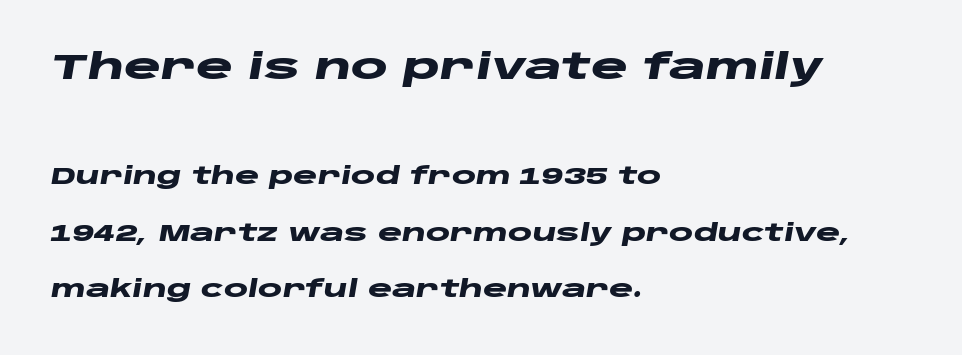
The image shows 35 px heavy, wide type, italic (leaning right); set left-aligned, loose line spacing (2.46x), normal letter spacing, not underlined; the first (top) block is 1.52x larger; low stroke contrast and a large x-height.
